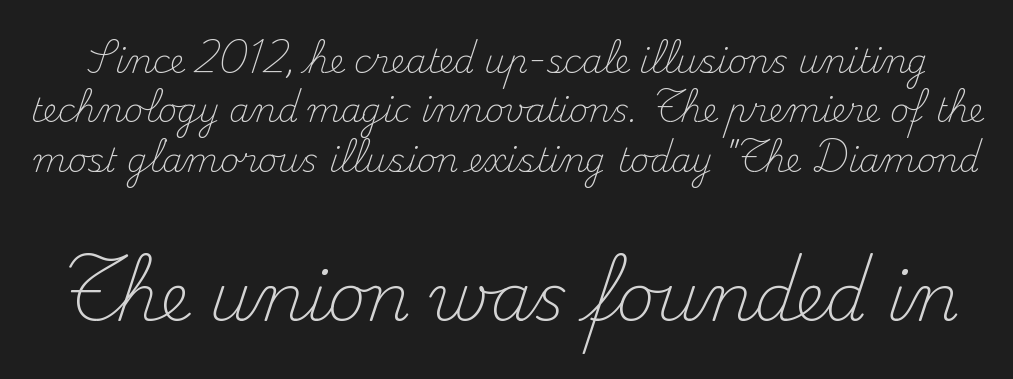
The image shows 66 px light serif type; set normal line spacing (1.5x), normal letter spacing, not underlined; the second (bottom) block is 2.0x larger; medium stroke contrast and a small x-height.
